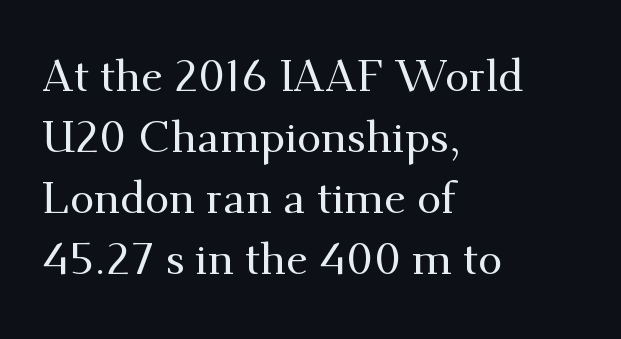
Q: Is the text italic (slanted)? A: No, it is upright.
Q: Is the typeface a serif or a sans-serif typeface? A: Serif.
Q: Is the text underlined? A: No.
Q: How is the paragraph aligned? A: Left-aligned.
Q: Is the spacing between letters normal or unusually wide? A: Normal.
Q: Is the spacing between lines tight, normal or loose? A: Normal.
Q: Width (condensed, normal, or wide)? A: Normal.
Q: Stroke contrast? A: Medium.
Q: x-height? A: Small.
Q: Monospaced? A: No.
